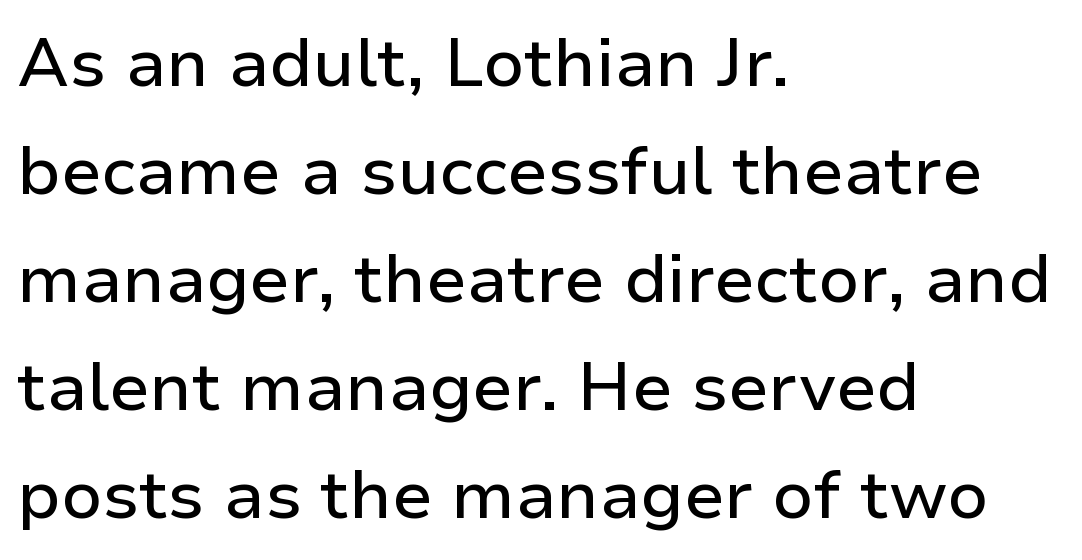
Tracking value appears to be zero — textbook default spacing. Style check: upright. A typesetter would label this face a sans. Character widths vary here, with narrow letters taking less room than wide ones. Anything drawn beneath the words? Only blank space. Alignment: flush left.
